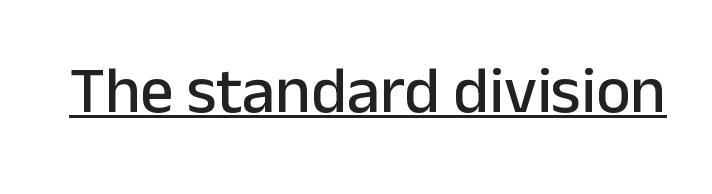
The typography opts for an upright posture over an oblique one. A typesetter would call this zero additional tracking. Serifs: no, the terminals of the letterforms are clean. Spacing verdict: proportional, widths tailored to each character. The rendered words wear a rule along their underside.
